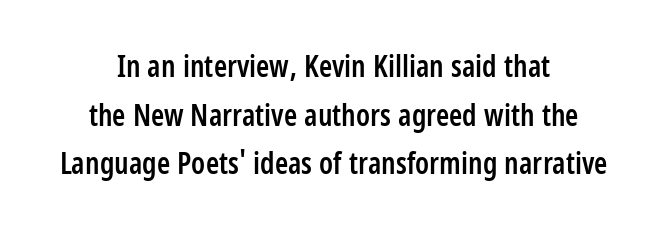
Q: Is the text bold? A: Semi-bold.
Q: Is the text italic (slanted)? A: No, it is upright.
Q: Is the typeface a serif or a sans-serif typeface? A: Sans-serif.
Q: Is the text underlined? A: No.
Q: How is the paragraph aligned? A: Centered.
Q: Is the spacing between letters normal or unusually wide? A: Normal.
Q: Is the spacing between lines tight, normal or loose? A: Normal.
Q: Width (condensed, normal, or wide)? A: Condensed.
Q: Stroke contrast? A: Low.
Q: x-height? A: Medium.
Q: Monospaced? A: No.
